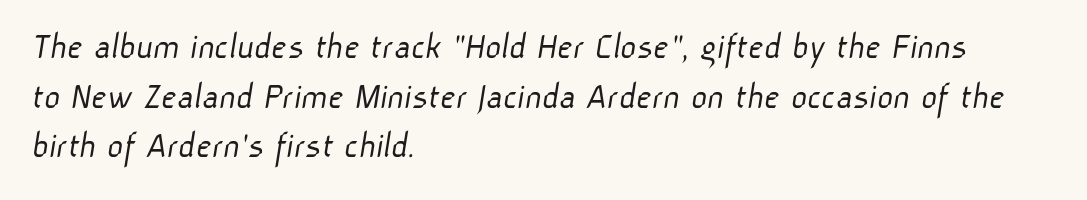
The image shows 39 px light sans-serif type; set left-aligned, normal line spacing (1.27x), normal letter spacing, not underlined; low stroke contrast and a medium x-height.
